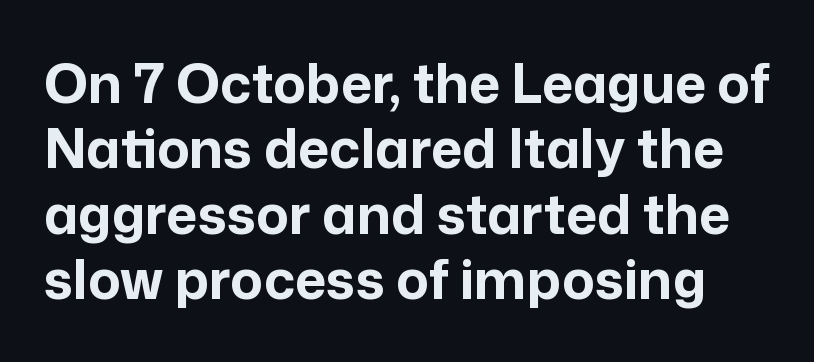
{"serif": "no", "italic": "no", "bold": "yes", "weight": "bold", "width": "normal", "stroke_contrast": "low", "x_height": "medium", "monospaced": "no", "underline": "no", "line_spacing_ratio": 1.21, "letter_spacing": "normal", "letter_spacing_em": 0.0, "glyph_px": 54}
